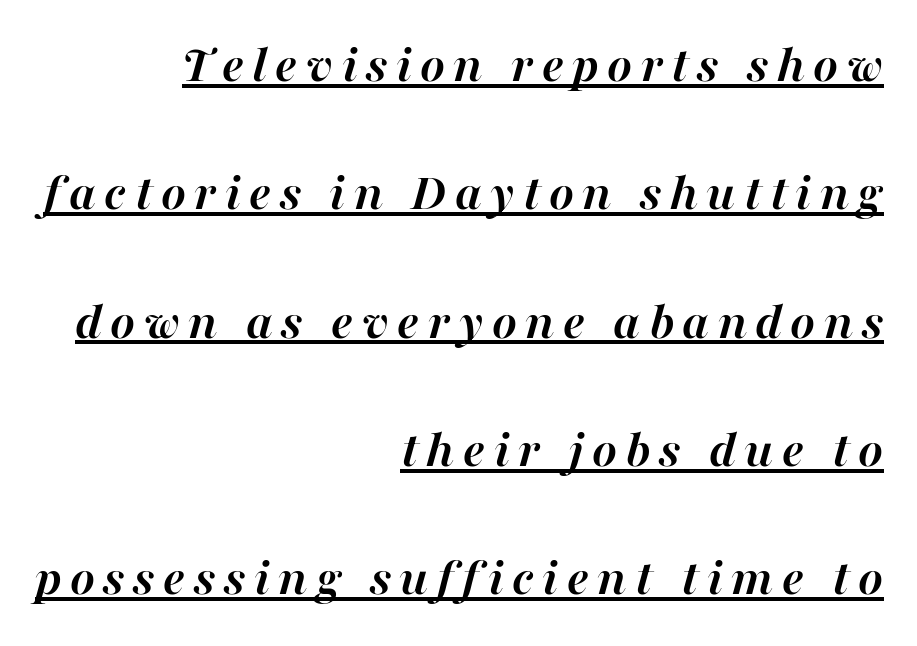
These lines stack with their right ends in a neat column. Baseline-to-baseline distance is far greater than the letter height. Plenty of ink on the page — the face is bold. Varying glyph widths throughout — classic text-font behaviour. Quick note: italic.
